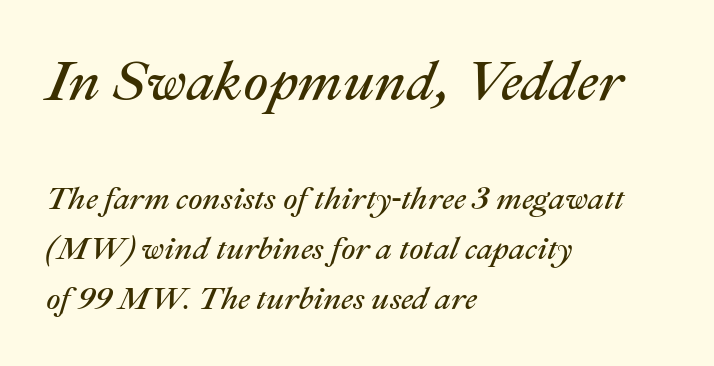
The image shows 56 px regular-weight type, italic (leaning right); set left-aligned, normal line spacing (1.56x), normal letter spacing, not underlined; the first (top) block is 1.75x larger; medium stroke contrast and a medium x-height.
